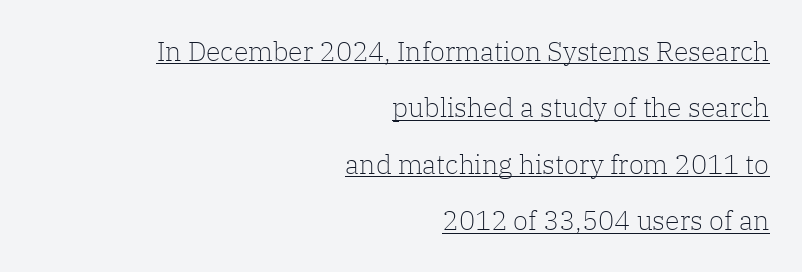
Q: Is the text bold? A: No.
Q: Is the text italic (slanted)? A: No, it is upright.
Q: Is the text underlined? A: Yes.
Q: How is the paragraph aligned? A: Right-aligned.
Q: Is the spacing between letters normal or unusually wide? A: Normal.
Q: Is the spacing between lines tight, normal or loose? A: Loose.
